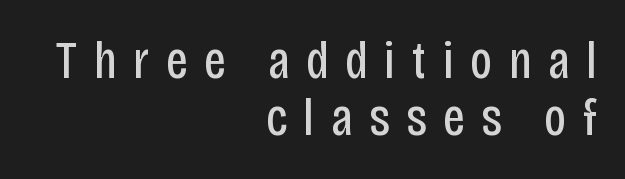
You could not count columns in this text — the font is proportionally spaced. Caption: expanded tracking, letters set apart. The weight tops out at a normal text grade. Honestly, there is no underline to notice here at all.
